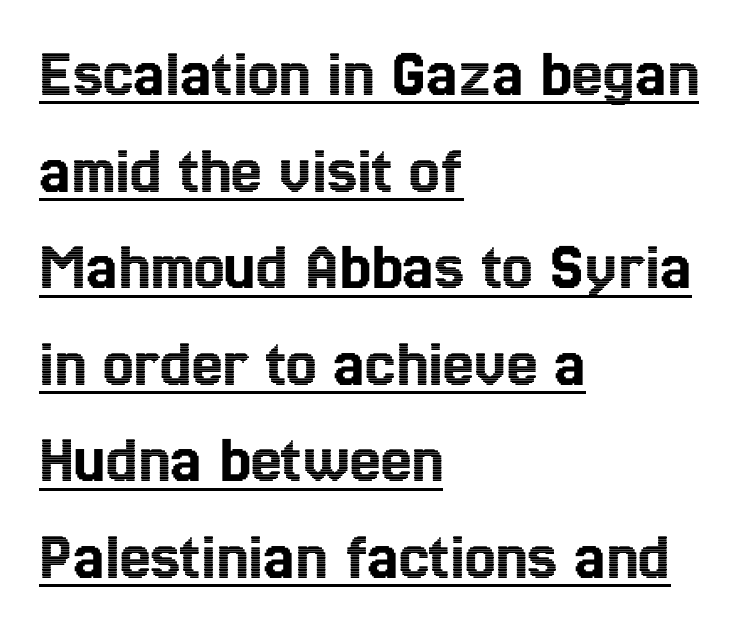
Q: Is the text italic (slanted)? A: No, it is upright.
Q: Is the text underlined? A: Yes.
Q: How is the paragraph aligned? A: Left-aligned.
Q: Is the spacing between letters normal or unusually wide? A: Normal.
Q: Is the spacing between lines tight, normal or loose? A: Normal.
Q: Width (condensed, normal, or wide)? A: Condensed.
Q: x-height? A: Medium.
Q: Monospaced? A: No.
